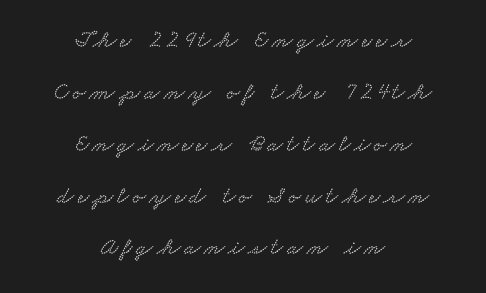
Q: Is the text underlined? A: No.
Q: How is the paragraph aligned? A: Centered.
Q: Is the spacing between lines tight, normal or loose? A: Loose.
